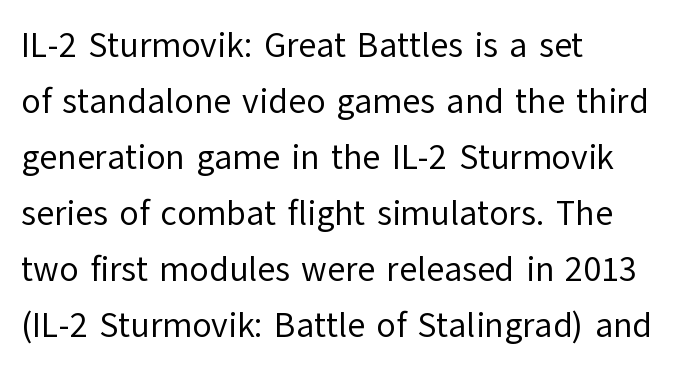
Q: Is the text bold? A: No.
Q: Is the text italic (slanted)? A: No, it is upright.
Q: Is the typeface a serif or a sans-serif typeface? A: Sans-serif.
Q: Is the text underlined? A: No.
Q: How is the paragraph aligned? A: Left-aligned.
Q: Is the spacing between letters normal or unusually wide? A: Normal.
Q: Is the spacing between lines tight, normal or loose? A: Normal.
Q: Width (condensed, normal, or wide)? A: Normal.
Q: Stroke contrast? A: Low.
Q: x-height? A: Medium.
Q: Monospaced? A: No.
